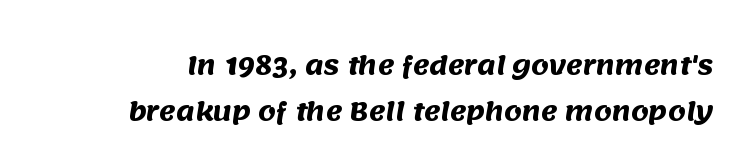
{"bold": "yes", "underline": "no", "line_spacing_ratio": 1.86, "letter_spacing": "normal", "letter_spacing_em": 0.0, "glyph_px": 25}
